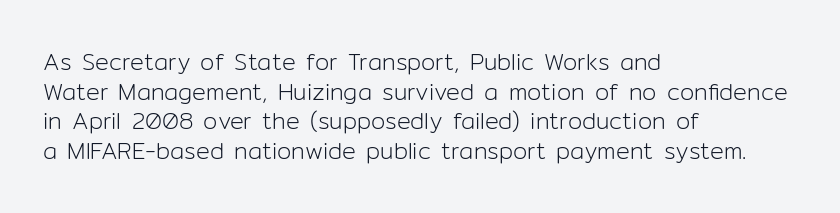
The lines sit at an ordinary, default distance from one another. The rag falls on the right side of this text block. The characters are drawn with everyday or finer stroke widths. Descender tails drop into unmarked territory.
